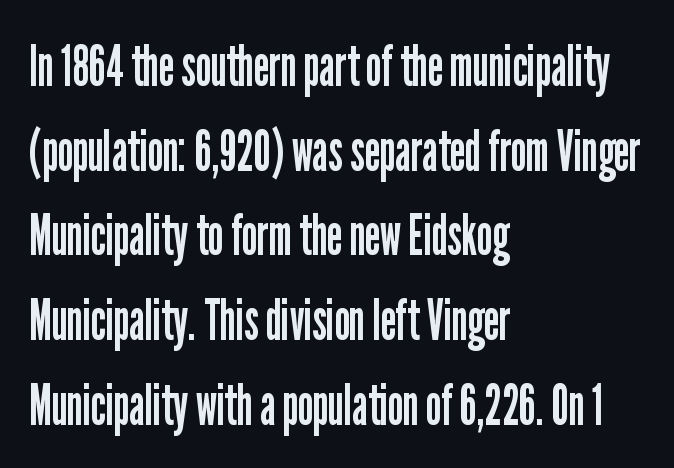
Q: Is the text bold? A: No.
Q: Is the text italic (slanted)? A: No, it is upright.
Q: Is the typeface a serif or a sans-serif typeface? A: Sans-serif.
Q: Is the text underlined? A: No.
Q: How is the paragraph aligned? A: Left-aligned.
Q: Is the spacing between letters normal or unusually wide? A: Normal.
Q: Is the spacing between lines tight, normal or loose? A: Normal.
Q: Width (condensed, normal, or wide)? A: Condensed.
Q: Stroke contrast? A: Low.
Q: x-height? A: Medium.
Q: Monospaced? A: No.
